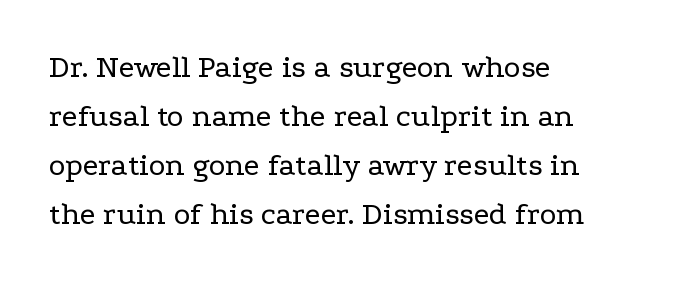
Q: Is the text bold? A: No.
Q: Is the text italic (slanted)? A: No, it is upright.
Q: Is the typeface a serif or a sans-serif typeface? A: Serif.
Q: Is the text underlined? A: No.
Q: How is the paragraph aligned? A: Left-aligned.
Q: Is the spacing between letters normal or unusually wide? A: Normal.
Q: Is the spacing between lines tight, normal or loose? A: Normal.
Q: Width (condensed, normal, or wide)? A: Wide.
Q: Stroke contrast? A: Low.
Q: x-height? A: Medium.
Q: Monospaced? A: No.
